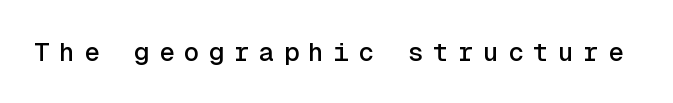
The image shows 26 px text type, upright; set unusually wide letter spacing (+0.36 em), not underlined.
